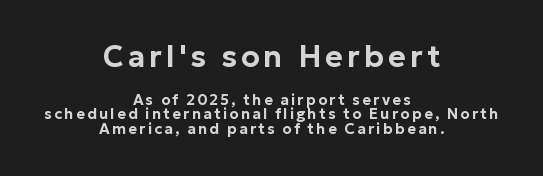
Check under the words: just untouched page. A sans-serif font was chosen for this passage. Size contrast runs from large at the top to small at the bottom. The axis of the letterforms is exactly vertical. Reading down the column, the eye jumps only a short way to each next line. These lines are rendered in a variable-pitch font.
